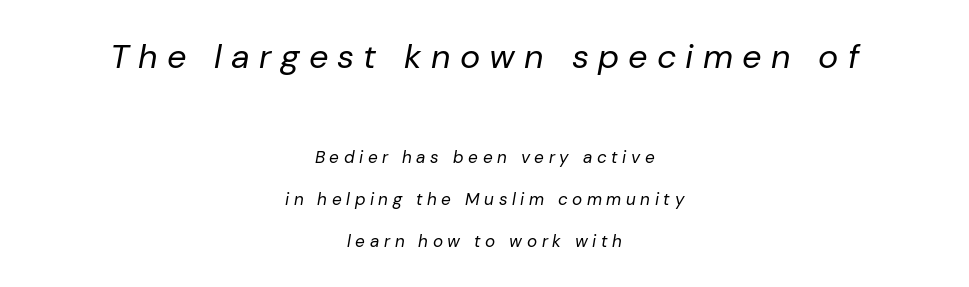
Q: Is the text bold? A: No.
Q: Is the text italic (slanted)? A: Yes, it leans right by about 10 degrees.
Q: Is the text underlined? A: No.
Q: How is the paragraph aligned? A: Centered.
Q: Is the spacing between letters normal or unusually wide? A: Unusually wide.
Q: Is the spacing between lines tight, normal or loose? A: Loose.
Q: Which block of text is set in a larger size, the first (top) or the second (bottom)? A: The first (top) one.
Q: Width (condensed, normal, or wide)? A: Normal.
Q: Stroke contrast? A: Low.
Q: x-height? A: Medium.
Q: Monospaced? A: No.
